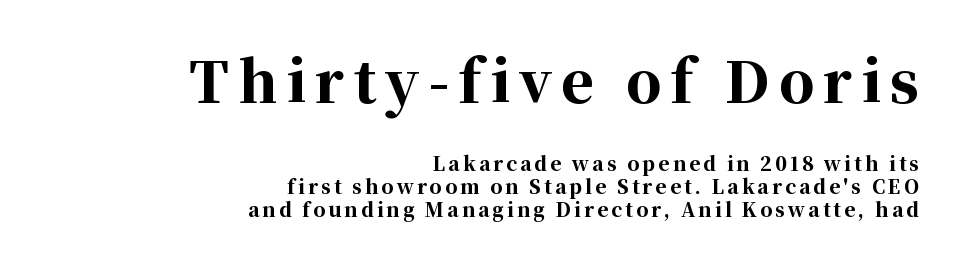
Q: Is the text bold? A: Yes.
Q: Is the text italic (slanted)? A: No, it is upright.
Q: Is the typeface a serif or a sans-serif typeface? A: Serif.
Q: Is the text underlined? A: No.
Q: How is the paragraph aligned? A: Right-aligned.
Q: Which block of text is set in a larger size, the first (top) or the second (bottom)? A: The first (top) one.
Q: Width (condensed, normal, or wide)? A: Normal.
Q: Stroke contrast? A: High.
Q: x-height? A: Medium.
Q: Monospaced? A: No.
